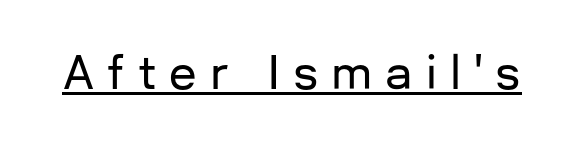
{"serif": "no", "italic": "no", "width": "normal", "stroke_contrast": "low", "x_height": "medium", "monospaced": "no", "underline": "yes", "letter_spacing": "wide", "letter_spacing_em": 0.29, "glyph_px": 45}
